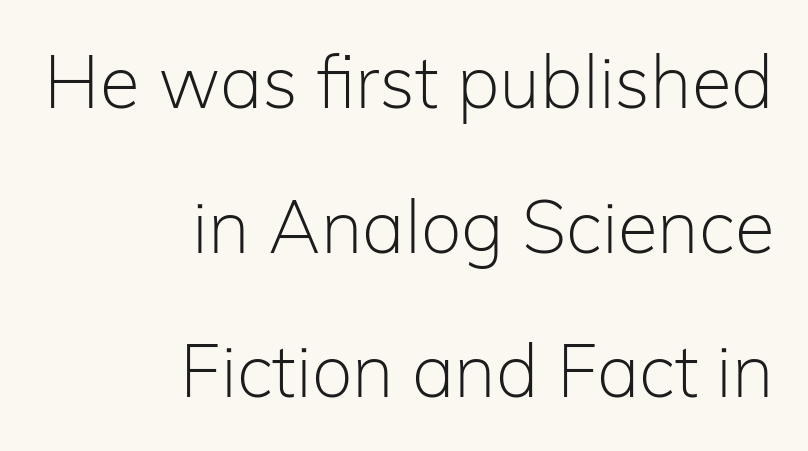
The image shows 73 px light sans-serif type, upright; set right-aligned, loose line spacing (1.98x), normal letter spacing, not underlined; low stroke contrast and a medium x-height.
